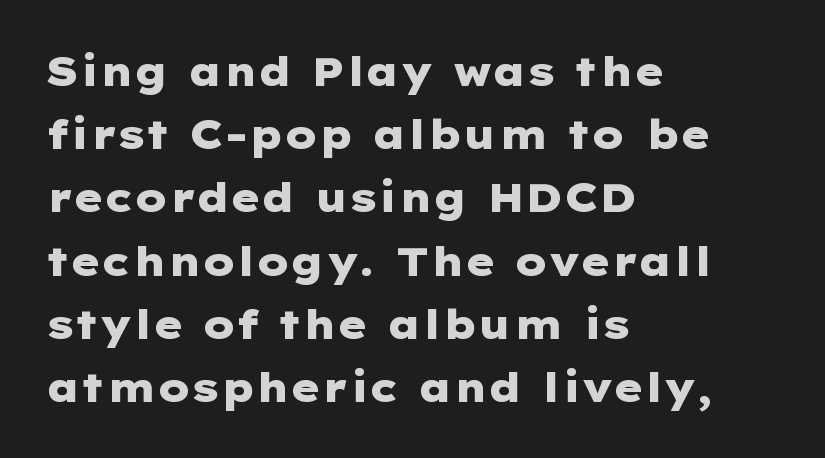
The image shows 40 px heavy, wide sans-serif type, upright; set left-aligned, normal line spacing (1.58x), normal letter spacing, not underlined; low stroke contrast and a medium x-height.
